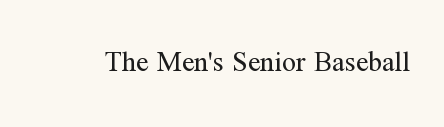
Q: Is the text bold? A: No.
Q: Is the text italic (slanted)? A: No, it is upright.
Q: Is the typeface a serif or a sans-serif typeface? A: Serif.
Q: Is the text underlined? A: No.
Q: Is the spacing between letters normal or unusually wide? A: Normal.
Q: Width (condensed, normal, or wide)? A: Normal.
Q: Stroke contrast? A: Medium.
Q: x-height? A: Medium.
Q: Monospaced? A: No.
